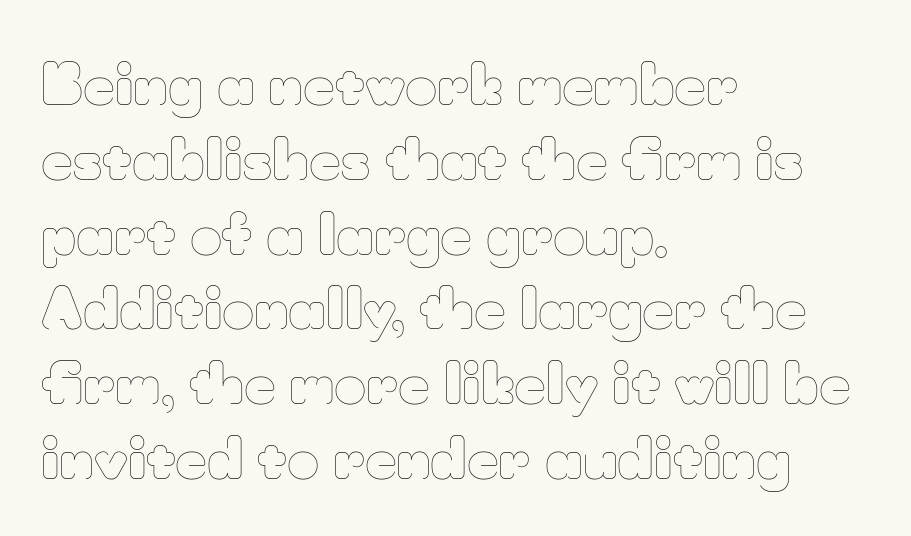
The image shows 55 px thin type, upright; set left-aligned, normal line spacing (1.36x), normal letter spacing, not underlined; low stroke contrast and a small x-height.
